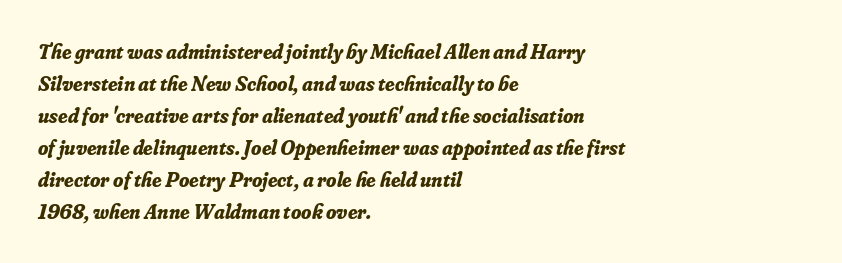
The image shows 21 px bold type, italic (leaning right); set left-aligned, normal line spacing (1.52x), normal letter spacing, not underlined.
